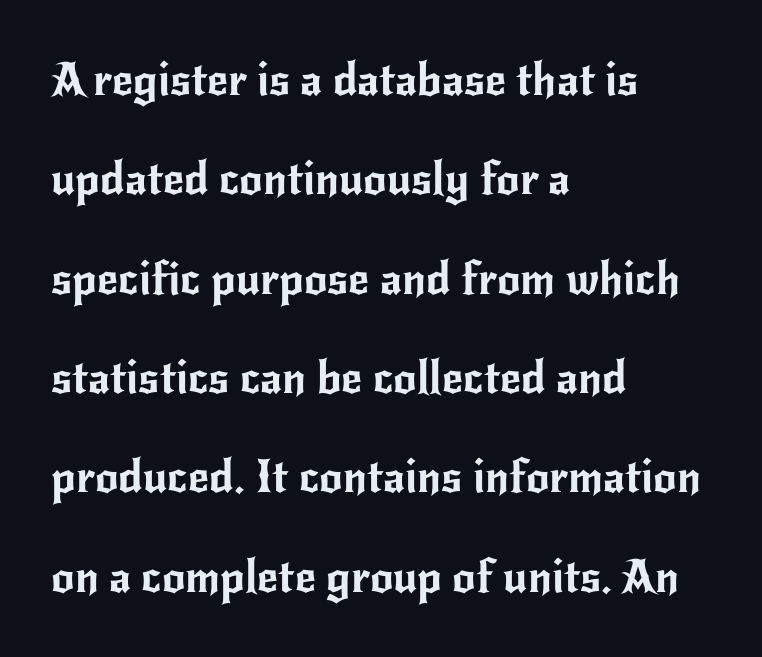
Q: Is the text italic (slanted)? A: No, it is upright.
Q: Is the typeface a serif or a sans-serif typeface? A: Sans-serif.
Q: Is the text underlined? A: No.
Q: How is the paragraph aligned? A: Left-aligned.
Q: Is the spacing between letters normal or unusually wide? A: Normal.
Q: Is the spacing between lines tight, normal or loose? A: Loose.
Q: Width (condensed, normal, or wide)? A: Normal.
Q: Stroke contrast? A: Low.
Q: x-height? A: Small.
Q: Monospaced? A: No.
